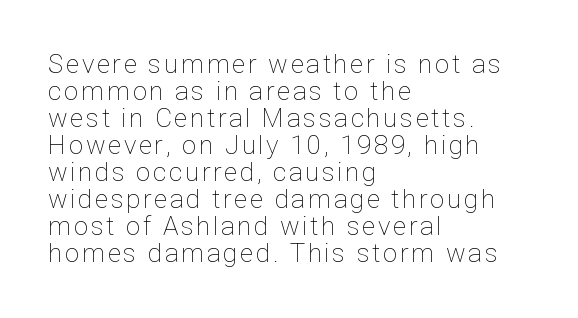
Unlike italic type, these characters show no tilt at all. The zone under the glyphs is completely vacant. Summary of weight: not heavy and not bold. These lines are set flush left with a ragged right edge. Quick note: interline space is minimal.
